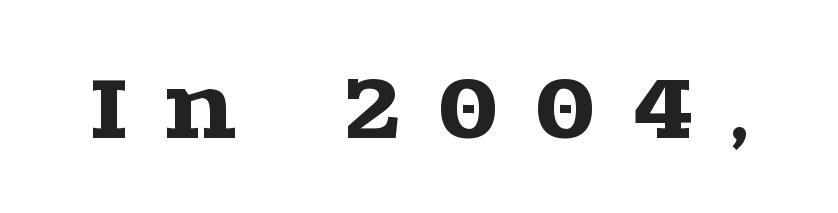
Q: Is the text italic (slanted)? A: No, it is upright.
Q: Is the typeface a serif or a sans-serif typeface? A: Serif.
Q: Is the text underlined? A: No.
Q: Is the spacing between letters normal or unusually wide? A: Unusually wide.
Q: Width (condensed, normal, or wide)? A: Wide.
Q: x-height? A: Large.
Q: Monospaced? A: No.
